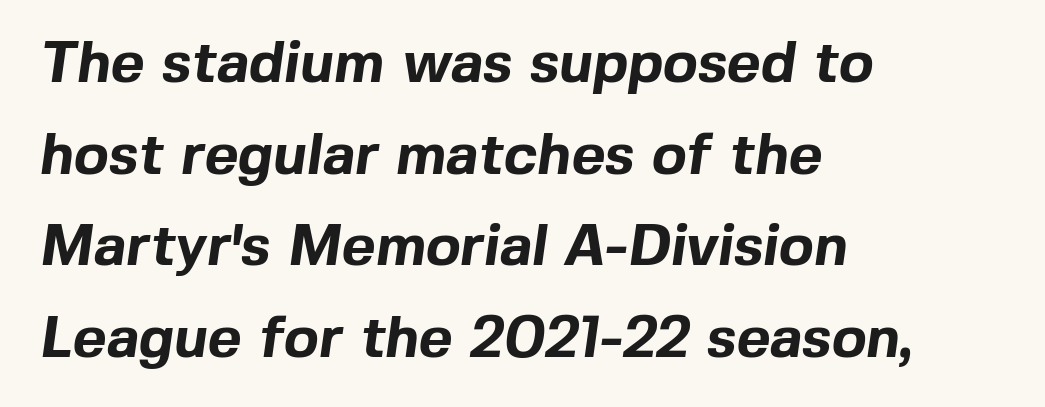
Q: Is the text bold? A: Yes.
Q: Is the typeface a serif or a sans-serif typeface? A: Sans-serif.
Q: Is the text underlined? A: No.
Q: How is the paragraph aligned? A: Left-aligned.
Q: Is the spacing between letters normal or unusually wide? A: Normal.
Q: Is the spacing between lines tight, normal or loose? A: Normal.
Q: Width (condensed, normal, or wide)? A: Normal.
Q: x-height? A: Medium.
Q: Monospaced? A: No.
